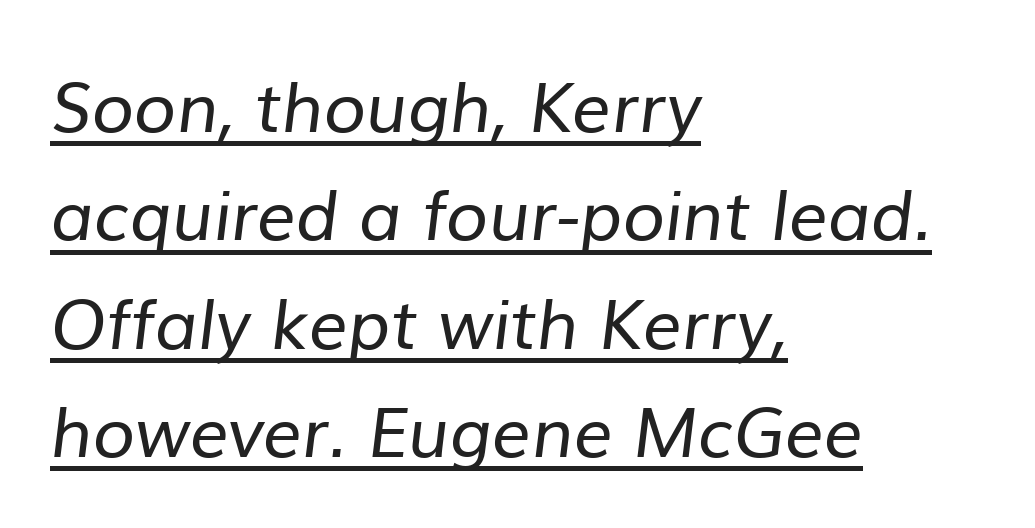
{"serif": "no", "bold": "no", "weight": "regular", "width": "normal", "stroke_contrast": "low", "x_height": "medium", "monospaced": "no", "underline": "yes", "align": "left", "line_spacing": "normal", "line_spacing_ratio": 1.57, "letter_spacing": "normal", "letter_spacing_em": 0.0, "glyph_px": 69}
